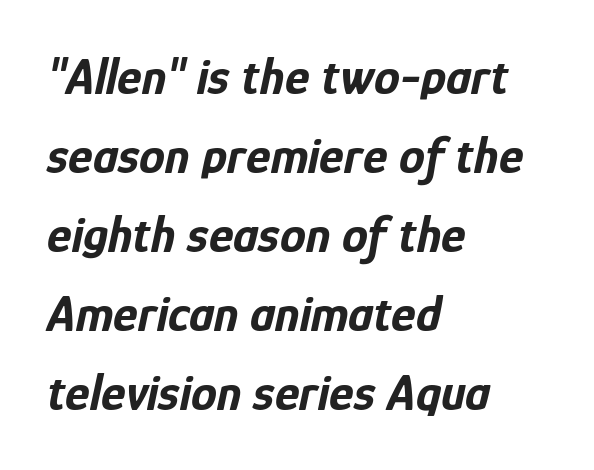
Q: Is the text bold? A: Yes.
Q: Is the text italic (slanted)? A: Yes, it leans right by about 12 degrees.
Q: Is the text underlined? A: No.
Q: How is the paragraph aligned? A: Left-aligned.
Q: Is the spacing between letters normal or unusually wide? A: Normal.
Q: Is the spacing between lines tight, normal or loose? A: Normal.
Q: Width (condensed, normal, or wide)? A: Condensed.
Q: Stroke contrast? A: Low.
Q: x-height? A: Medium.
Q: Monospaced? A: No.
